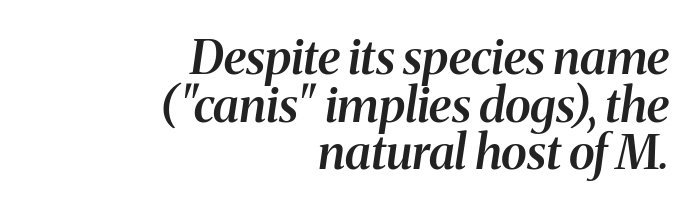
{"serif": "yes", "italic": "yes", "lean": "right", "slant_degrees": 8, "bold": "semi", "weight": "semibold", "width": "normal", "stroke_contrast": "medium", "x_height": "medium", "monospaced": "no", "underline": "no", "align": "right", "line_spacing": "tight", "line_spacing_ratio": 0.99, "letter_spacing": "normal", "letter_spacing_em": 0.0, "glyph_px": 48}
